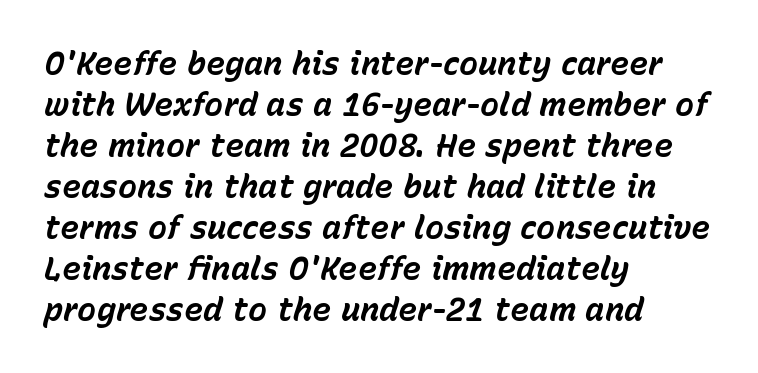
The font is running at its bold setting. Quick note: underline off. An italicized treatment has been applied to the whole sample. Is there much room between lines? A standard amount, neither cramped nor airy. Do the characters align in a grid? No, the font is proportional. What stands out about the letter spacing? Nothing — it is the standard amount.
